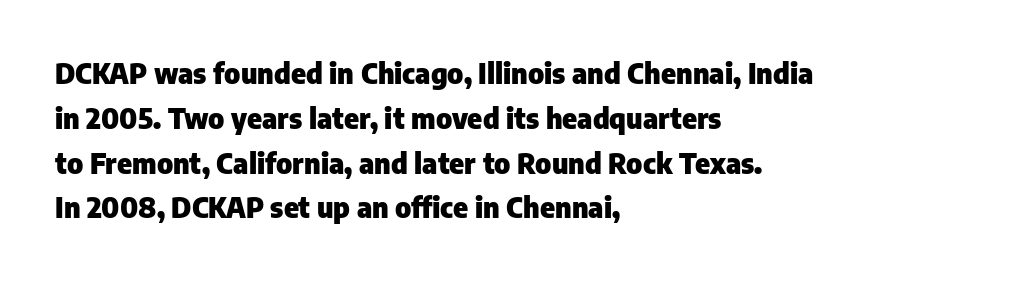
{"serif": "no", "italic": "no", "bold": "yes", "weight": "heavy", "width": "normal", "stroke_contrast": "low", "x_height": "medium", "monospaced": "no", "underline": "no", "align": "left", "line_spacing": "normal", "line_spacing_ratio": 1.6, "letter_spacing": "normal", "letter_spacing_em": 0.0, "glyph_px": 28}
